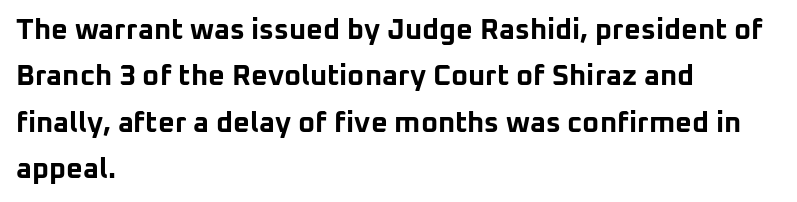
Q: Is the text bold? A: Yes.
Q: Is the text italic (slanted)? A: No, it is upright.
Q: Is the typeface a serif or a sans-serif typeface? A: Sans-serif.
Q: Is the text underlined? A: No.
Q: How is the paragraph aligned? A: Left-aligned.
Q: Is the spacing between letters normal or unusually wide? A: Normal.
Q: Is the spacing between lines tight, normal or loose? A: Normal.
Q: Width (condensed, normal, or wide)? A: Normal.
Q: Stroke contrast? A: Low.
Q: x-height? A: Medium.
Q: Monospaced? A: No.
